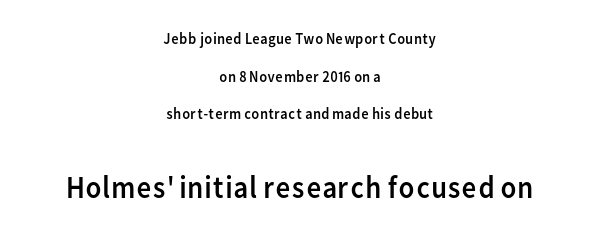
The image shows 32 px regular-weight sans-serif type, upright; set centered, loose line spacing (2.35x), normal letter spacing, not underlined; the second (bottom) block is 2.0x larger; low stroke contrast and a medium x-height.
